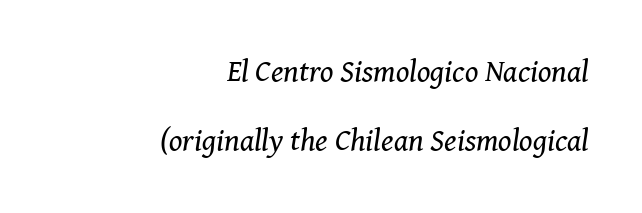
No heavy texture on the line: the type isn't bold. Each letter's strokes conclude with small projecting serifs. Looks like regular typesetting: each glyph gets only the width it needs. Only glyphs here, with clear space below each row. Standard letterfit; no display-style spreading of the glyphs.
